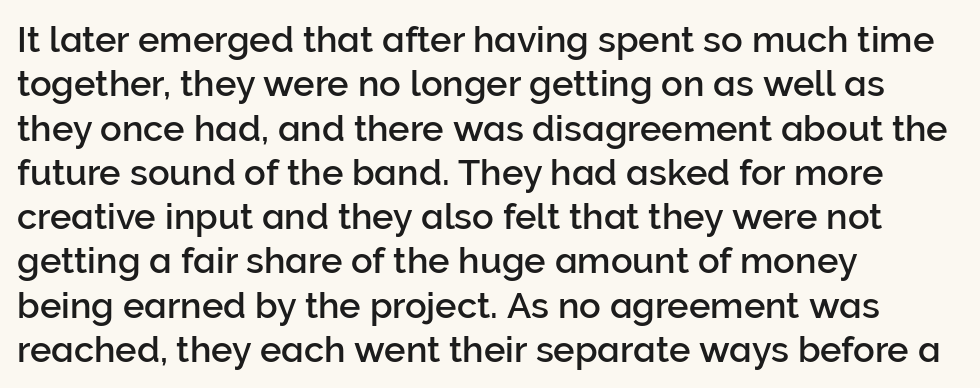
The rendering uses natural spacing where letterforms have individual widths. A typesetter would mark this as roman, not italic. Plain, unruled lines of type. These lines are set flush left with a ragged right edge. Classification — sans serif.
